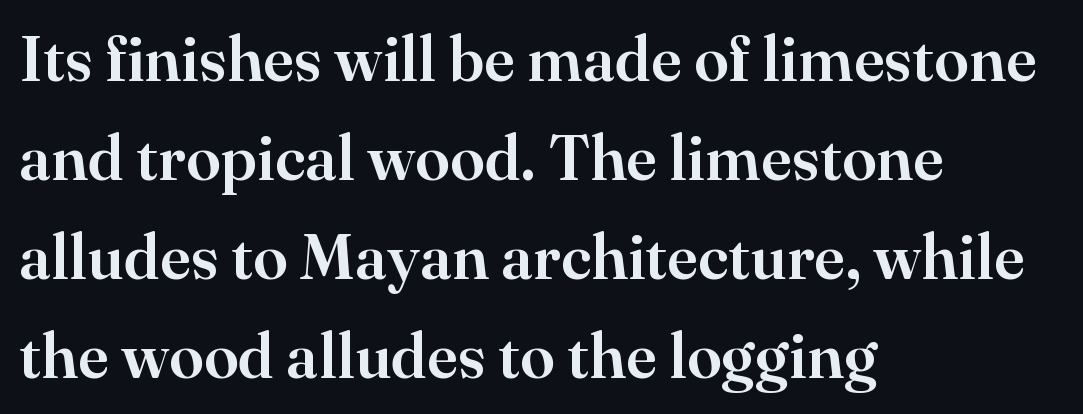
{"serif": "yes", "italic": "no", "width": "normal", "stroke_contrast": "high", "x_height": "small", "monospaced": "no", "underline": "no", "align": "left", "line_spacing": "normal", "line_spacing_ratio": 1.57, "letter_spacing": "normal", "letter_spacing_em": 0.0, "glyph_px": 63}
